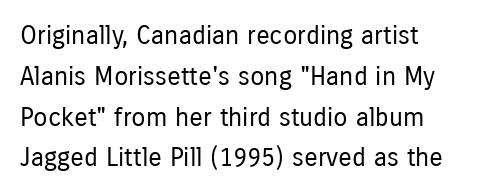
Q: Is the text bold? A: No.
Q: Is the text italic (slanted)? A: No, it is upright.
Q: Is the text underlined? A: No.
Q: How is the paragraph aligned? A: Left-aligned.
Q: Is the spacing between letters normal or unusually wide? A: Normal.
Q: Is the spacing between lines tight, normal or loose? A: Normal.
